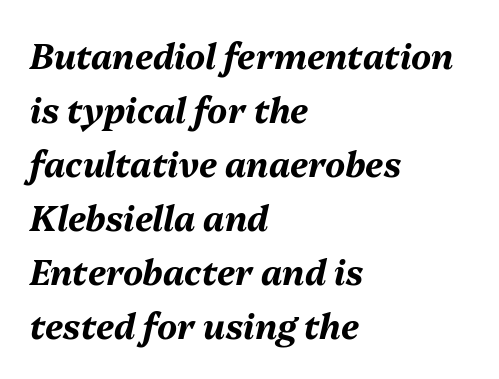
The lettering tilts uniformly, giving the passage an italic look. Between one letter and the next there's only the usual sliver of space. Is there much room between lines? A standard amount, neither cramped nor airy. Character widths vary here, with narrow letters taking less room than wide ones. Layout note: lines flush left.
